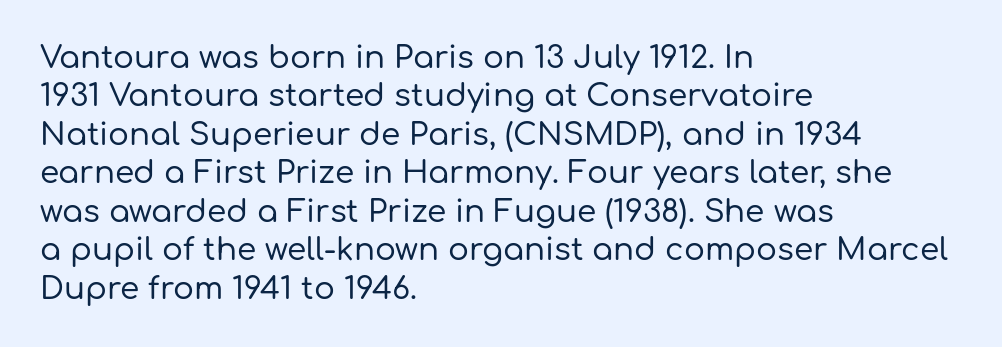
Q: Is the text italic (slanted)? A: No, it is upright.
Q: Is the typeface a serif or a sans-serif typeface? A: Sans-serif.
Q: Is the text underlined? A: No.
Q: How is the paragraph aligned? A: Left-aligned.
Q: Is the spacing between letters normal or unusually wide? A: Normal.
Q: Width (condensed, normal, or wide)? A: Normal.
Q: Stroke contrast? A: Low.
Q: x-height? A: Medium.
Q: Monospaced? A: No.
